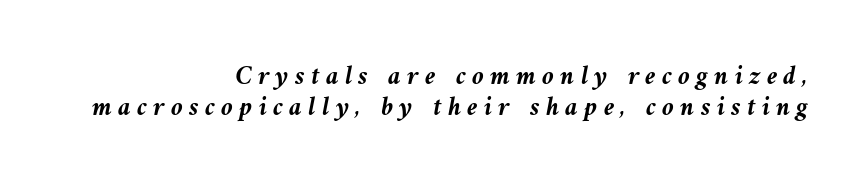
{"italic": "yes", "lean": "left", "slant_degrees": 10, "bold": "yes", "underline": "no", "align": "right", "line_spacing": "tight", "line_spacing_ratio": 1.13, "letter_spacing": "wide", "letter_spacing_em": 0.23, "glyph_px": 27}
